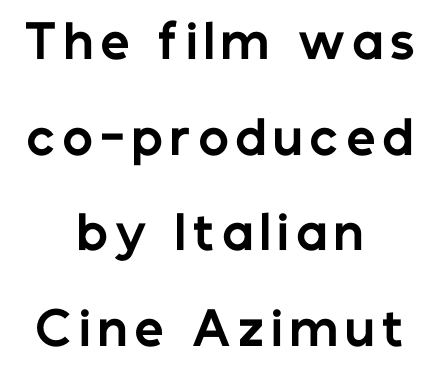
{"serif": "no", "italic": "no", "bold": "yes", "weight": "bold", "width": "normal", "stroke_contrast": "low", "x_height": "medium", "monospaced": "no", "underline": "no", "align": "center", "line_spacing": "loose", "line_spacing_ratio": 2.08, "glyph_px": 46}
